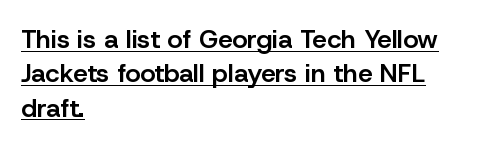
Words appear dense and cohesive because spacing is normal. I'd describe the lettering as semibold — firm but not a full bold. Whoever set this chose a conventional vertical rhythm. If you drew a line through each stem, it would be perfectly vertical.
